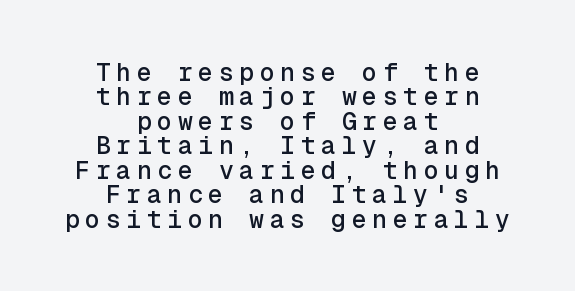
{"italic": "no", "underline": "no", "align": "center", "line_spacing": "tight", "line_spacing_ratio": 0.98, "letter_spacing": "wide", "letter_spacing_em": 0.22, "glyph_px": 25}
